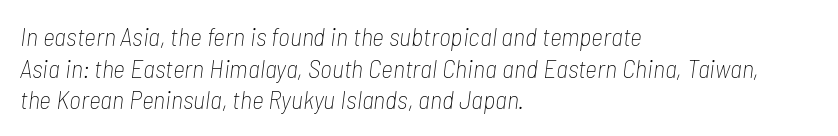
Q: Is the text bold? A: No.
Q: Is the text italic (slanted)? A: Yes, it leans right by about 7 degrees.
Q: Is the text underlined? A: No.
Q: How is the paragraph aligned? A: Left-aligned.
Q: Is the spacing between letters normal or unusually wide? A: Normal.
